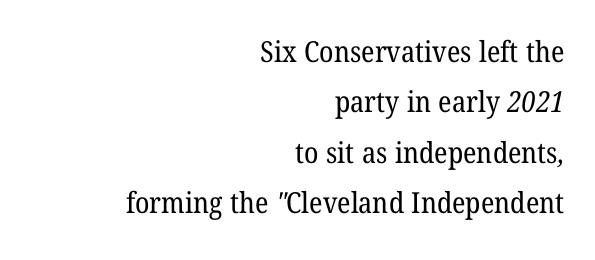
Q: Is the text bold? A: No.
Q: Is the typeface a serif or a sans-serif typeface? A: Serif.
Q: Is the text underlined? A: No.
Q: How is the paragraph aligned? A: Right-aligned.
Q: Is the spacing between letters normal or unusually wide? A: Normal.
Q: Width (condensed, normal, or wide)? A: Normal.
Q: Stroke contrast? A: Low.
Q: x-height? A: Medium.
Q: Monospaced? A: No.
